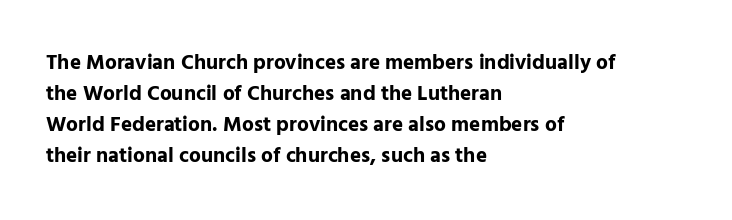
The image shows 21 px bold type, upright; set left-aligned, normal line spacing (1.47x), normal letter spacing, not underlined.
